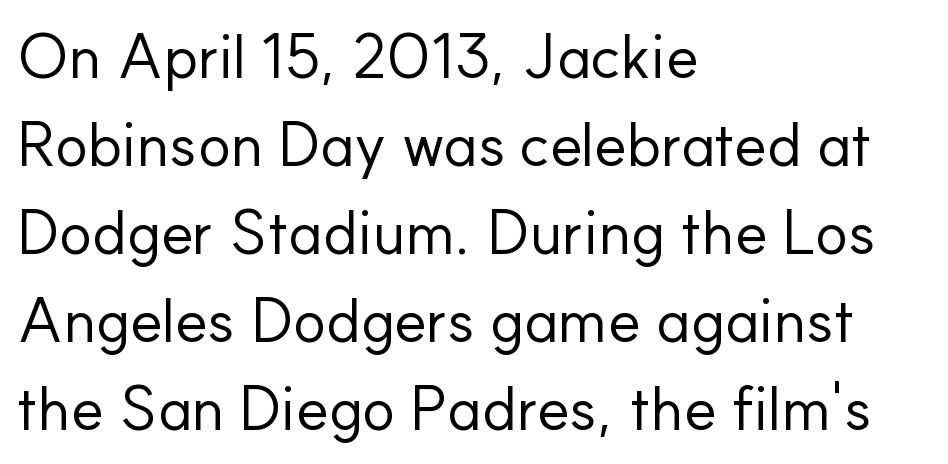
Q: Is the text bold? A: No.
Q: Is the text italic (slanted)? A: No, it is upright.
Q: Is the typeface a serif or a sans-serif typeface? A: Sans-serif.
Q: Is the text underlined? A: No.
Q: How is the paragraph aligned? A: Left-aligned.
Q: Is the spacing between letters normal or unusually wide? A: Normal.
Q: Is the spacing between lines tight, normal or loose? A: Normal.
Q: Width (condensed, normal, or wide)? A: Normal.
Q: Stroke contrast? A: Low.
Q: x-height? A: Small.
Q: Monospaced? A: No.
